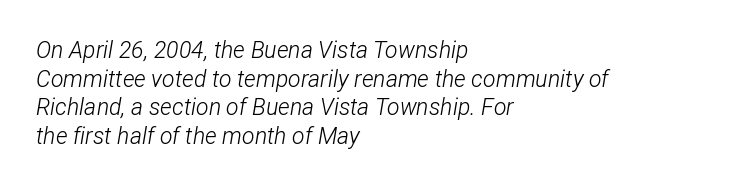
Q: Is the text bold? A: No.
Q: Is the text italic (slanted)? A: Yes, it leans right by about 12 degrees.
Q: Is the text underlined? A: No.
Q: How is the paragraph aligned? A: Left-aligned.
Q: Is the spacing between letters normal or unusually wide? A: Normal.
Q: Is the spacing between lines tight, normal or loose? A: Normal.
